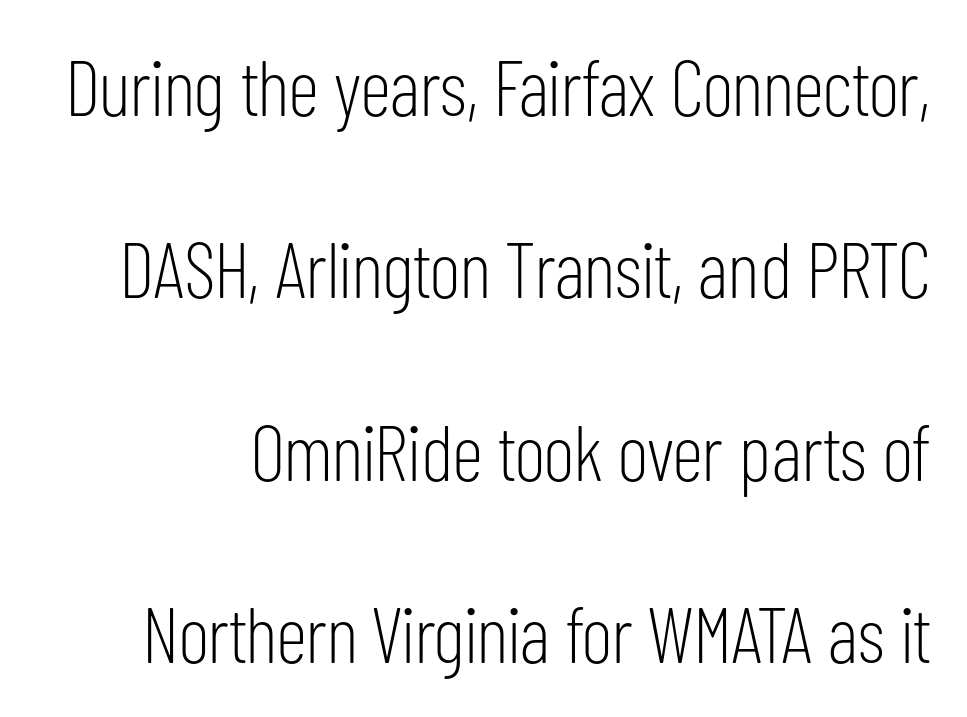
The image shows 79 px light, condensed sans-serif type, upright; set loose line spacing (2.31x), normal letter spacing, not underlined; low stroke contrast and a medium x-height.
